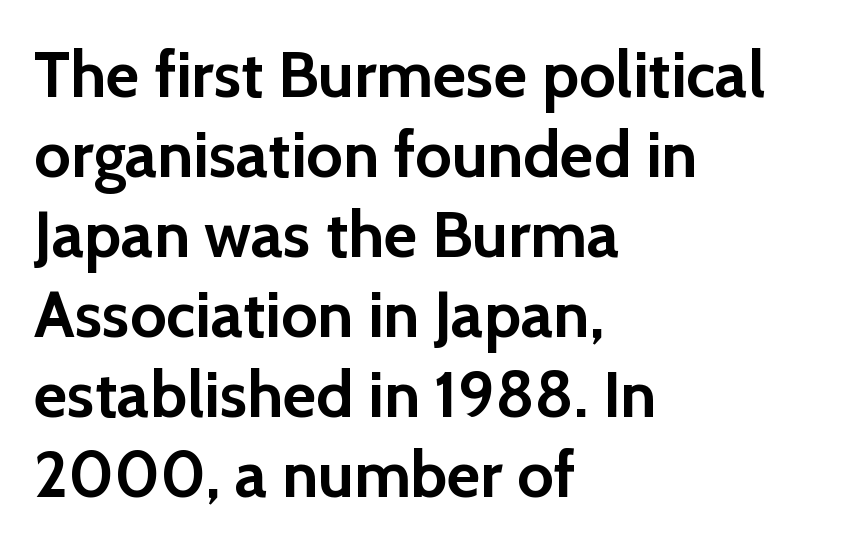
Q: Is the text bold? A: Yes.
Q: Is the text italic (slanted)? A: No, it is upright.
Q: Is the typeface a serif or a sans-serif typeface? A: Sans-serif.
Q: Is the text underlined? A: No.
Q: How is the paragraph aligned? A: Left-aligned.
Q: Is the spacing between letters normal or unusually wide? A: Normal.
Q: Width (condensed, normal, or wide)? A: Normal.
Q: x-height? A: Medium.
Q: Monospaced? A: No.
